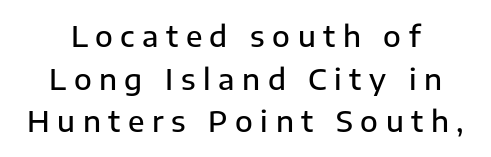
Q: Is the text bold? A: Semi-bold.
Q: Is the text italic (slanted)? A: No, it is upright.
Q: Is the typeface a serif or a sans-serif typeface? A: Sans-serif.
Q: Is the text underlined? A: No.
Q: Is the spacing between letters normal or unusually wide? A: Unusually wide.
Q: Is the spacing between lines tight, normal or loose? A: Normal.
Q: Width (condensed, normal, or wide)? A: Normal.
Q: Stroke contrast? A: Low.
Q: x-height? A: Medium.
Q: Monospaced? A: No.
